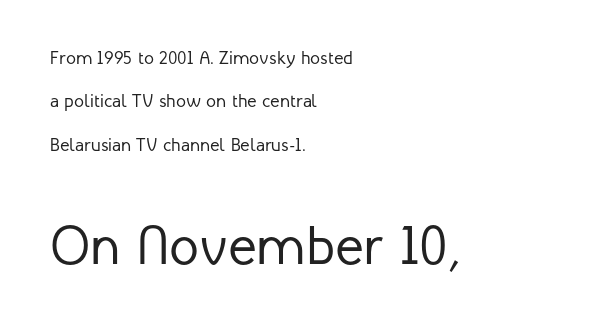
The passage shown is not underscored anywhere. A light-to-regular cut is what we see here. Here the second block reads like a headline and the first like body copy. Style check: upright. What kind of face is this? One without serifs — a sans. Leading: increased.
